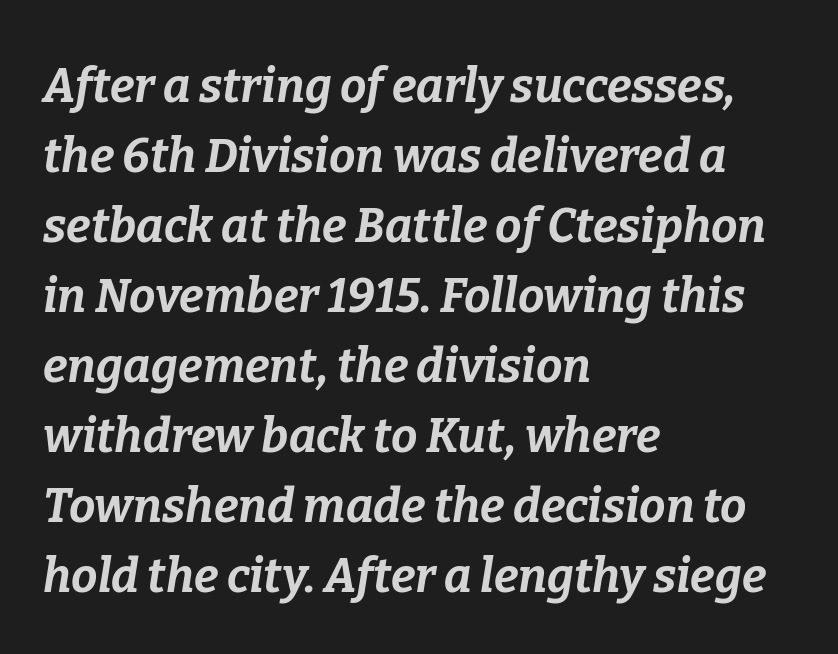
The image shows 47 px bold type, italic (leaning right); set left-aligned, normal line spacing (1.49x), normal letter spacing, not underlined; low stroke contrast and a medium x-height.
